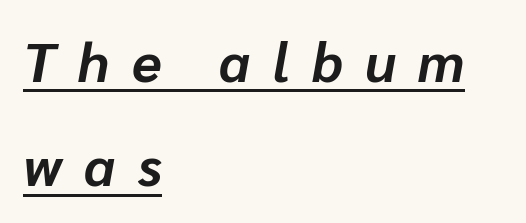
Q: Is the text bold? A: Yes.
Q: Is the text italic (slanted)? A: Yes, it leans right by about 10 degrees.
Q: Is the text underlined? A: Yes.
Q: How is the paragraph aligned? A: Left-aligned.
Q: Is the spacing between letters normal or unusually wide? A: Unusually wide.
Q: Is the spacing between lines tight, normal or loose? A: Loose.
Q: Width (condensed, normal, or wide)? A: Normal.
Q: Stroke contrast? A: Low.
Q: x-height? A: Medium.
Q: Monospaced? A: No.
